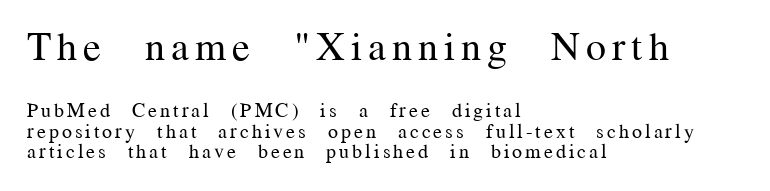
{"serif": "yes", "italic": "no", "bold": "no", "weight": "regular", "width": "normal", "stroke_contrast": "medium", "x_height": "medium", "monospaced": "no", "underline": "no", "align": "left", "line_spacing": "tight", "line_spacing_ratio": 1.03, "larger_block": "first", "size_ratio": 2.0, "glyph_px": 40}
